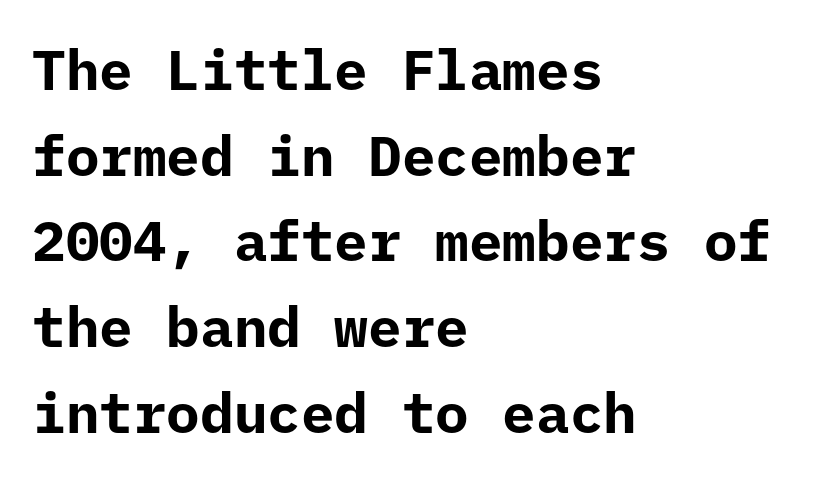
{"serif": "no", "italic": "no", "bold": "yes", "weight": "bold", "width": "normal", "stroke_contrast": "low", "x_height": "medium", "monospaced": "yes", "underline": "no", "align": "left", "line_spacing": "normal", "line_spacing_ratio": 1.53, "letter_spacing": "normal", "letter_spacing_em": 0.0, "glyph_px": 56}
